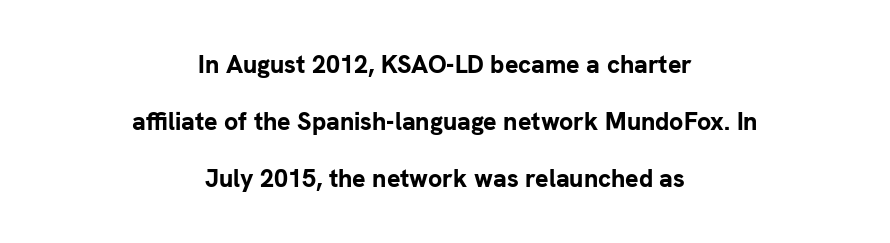
{"italic": "no", "bold": "yes", "underline": "no", "align": "center", "line_spacing": "loose", "line_spacing_ratio": 2.28, "letter_spacing": "normal", "letter_spacing_em": 0.0, "glyph_px": 25}
